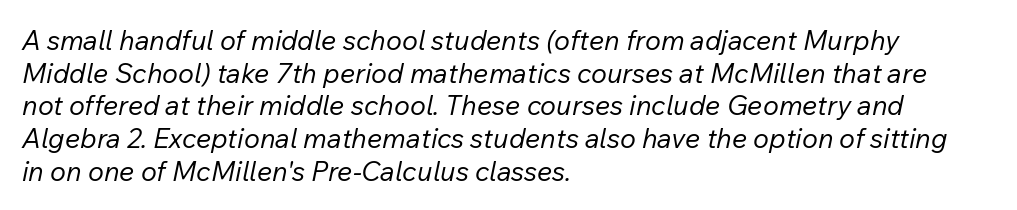
Posture: slanted. Compared with a typical body face, this is equally light or lighter still. Words appear dense and cohesive because spacing is normal. These lines are set flush left with a ragged right edge. Decoration check: the copy has no underline.
